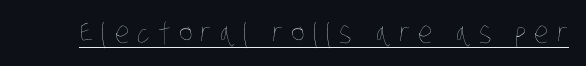
{"bold": "no", "weight": "thin", "width": "condensed", "stroke_contrast": "low", "x_height": "large", "monospaced": "no", "underline": "yes", "letter_spacing": "wide", "letter_spacing_em": 0.28, "glyph_px": 29}
